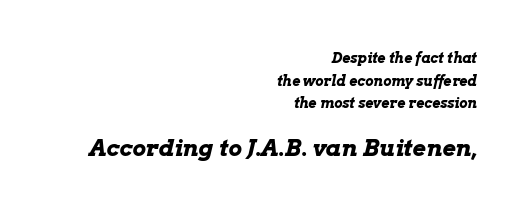
Teacher's note: observe the even right margin — that is flush-right alignment. Descenders are the only things crossing below the line. The passage shown begins with its smaller block and ends with its larger one. Short note: letters normally spaced. In terms of leading, this rendering sits right in the middle.
